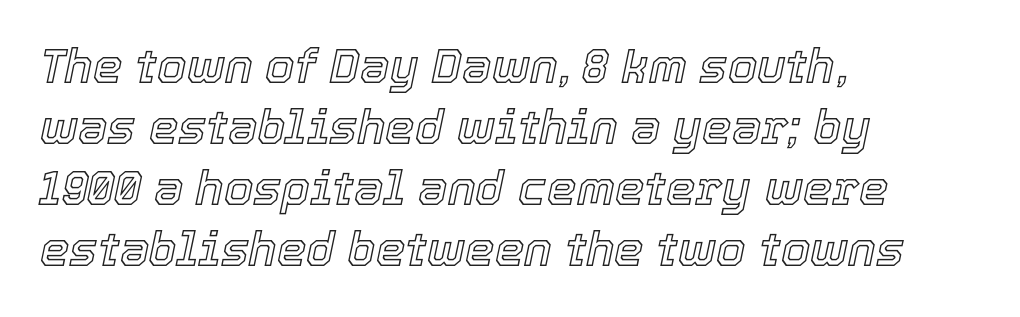
Spacing verdict: proportional, widths tailored to each character. Characters are canted at an angle relative to the baseline's perpendicular. Horizontal bands of white between lines are of average thickness. The strip under each line holds only bare page. The tracking reads as untouched default to a designer's eye. Casual observation: everything's shoved over to the left.
